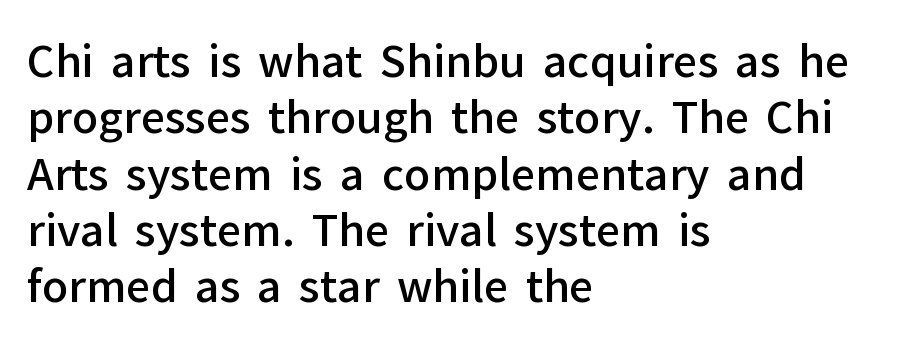
The image shows 43 px semibold sans-serif type, upright; set left-aligned, normal line spacing (1.31x), normal letter spacing, not underlined; low stroke contrast and a medium x-height.
